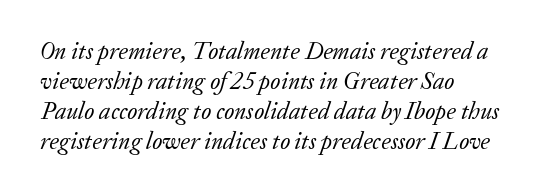
The image shows 24 px text type, italic (leaning right); set normal line spacing (1.25x), normal letter spacing, not underlined.
